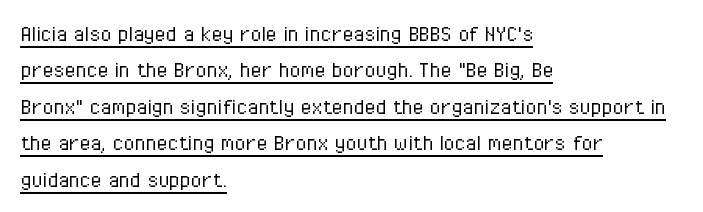
The image shows 25 px text type, upright; set left-aligned, normal line spacing (1.46x), normal letter spacing, underlined.
